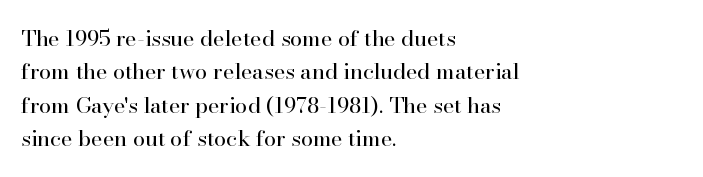
The image shows 22 px text type, upright; set left-aligned, normal line spacing (1.52x), normal letter spacing, not underlined.
